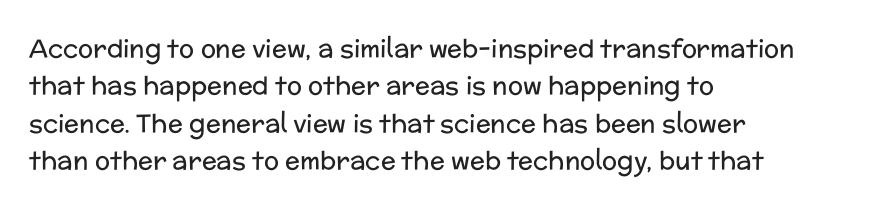
Q: Is the text bold? A: No.
Q: Is the text italic (slanted)? A: No, it is upright.
Q: Is the text underlined? A: No.
Q: How is the paragraph aligned? A: Left-aligned.
Q: Is the spacing between letters normal or unusually wide? A: Normal.
Q: Is the spacing between lines tight, normal or loose? A: Normal.
